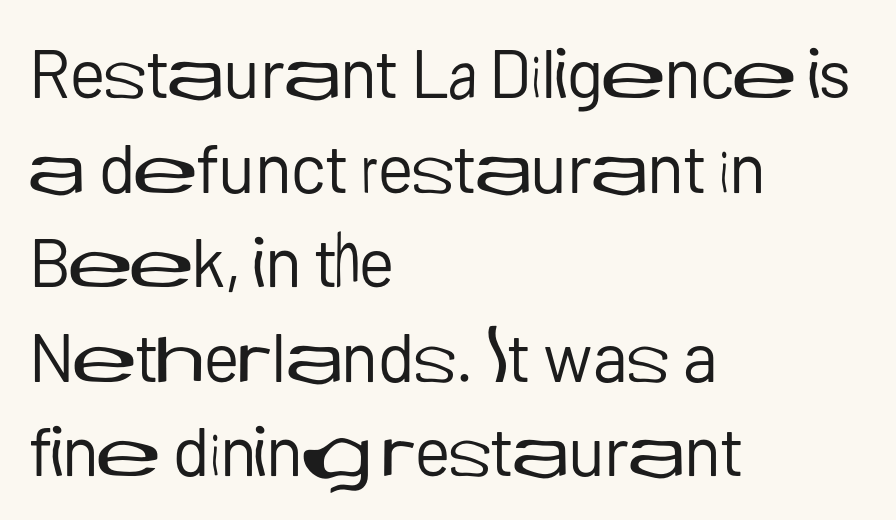
The image shows 69 px regular-weight sans-serif type, upright; set left-aligned, normal line spacing (1.37x), normal letter spacing, not underlined; low stroke contrast and a medium x-height.
